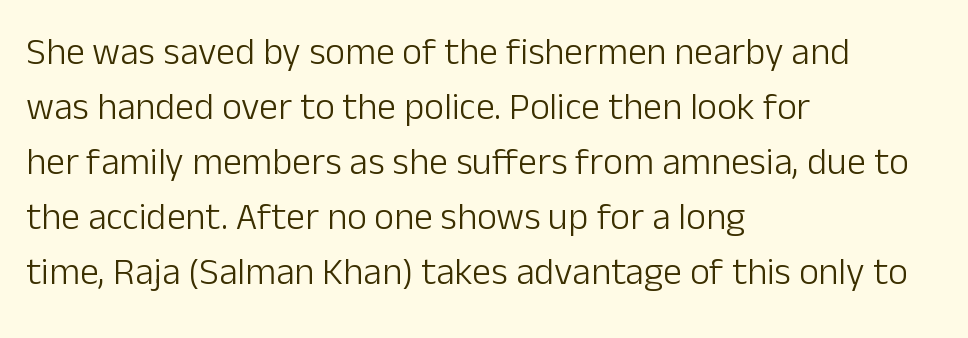
{"serif": "no", "italic": "no", "bold": "no", "weight": "light", "width": "normal", "stroke_contrast": "low", "x_height": "medium", "monospaced": "no", "underline": "no", "align": "left", "line_spacing": "normal", "line_spacing_ratio": 1.45, "letter_spacing": "normal", "letter_spacing_em": 0.0, "glyph_px": 38}
